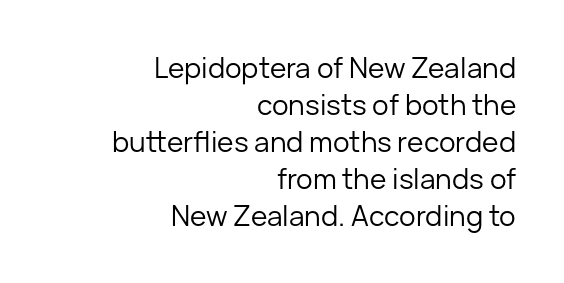
The designer left line spacing at the default. The letterforms sit at book weight or below. Which margin do the lines hug? The right one — the left edge is uneven. The passage shown is not underscored anywhere. No feet cap the strokes, marking this as sans-serif type. Spacing verdict: proportional, widths tailored to each character.
